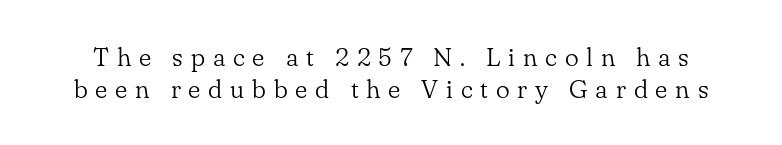
{"italic": "no", "bold": "no", "underline": "no", "line_spacing_ratio": 1.23, "letter_spacing": "wide", "letter_spacing_em": 0.3, "glyph_px": 26}
